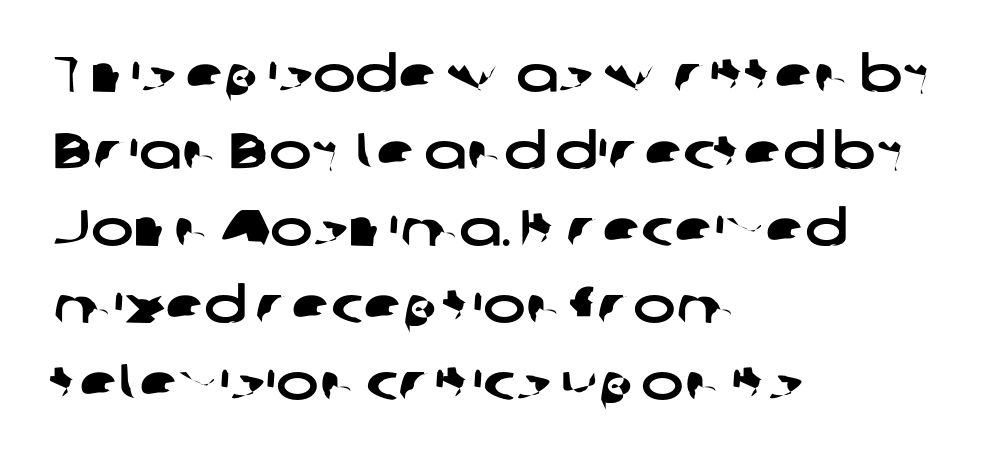
The image shows 51 px wide sans-serif type; set left-aligned, normal line spacing (1.51x), normal letter spacing, not underlined; low stroke contrast and a medium x-height.
